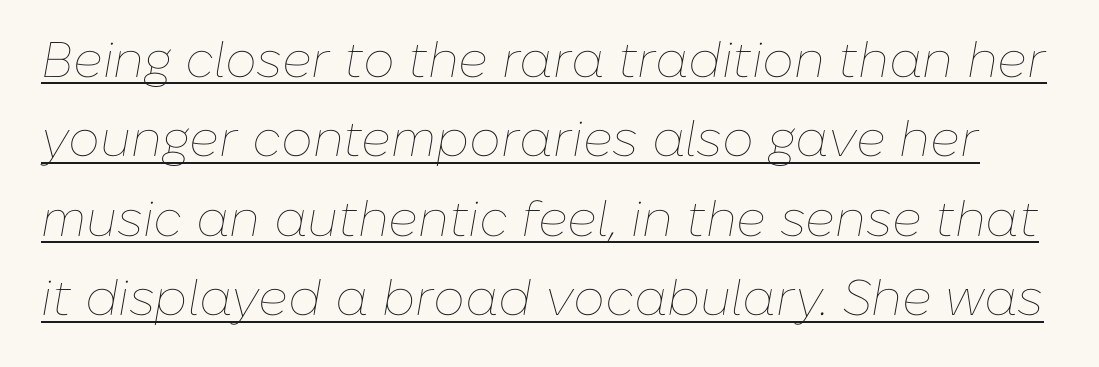
{"italic": "yes", "lean": "right", "slant_degrees": 10, "bold": "no", "weight": "thin", "width": "normal", "stroke_contrast": "low", "x_height": "medium", "monospaced": "no", "underline": "yes", "line_spacing": "normal", "line_spacing_ratio": 1.59, "letter_spacing": "normal", "letter_spacing_em": 0.0, "glyph_px": 50}
